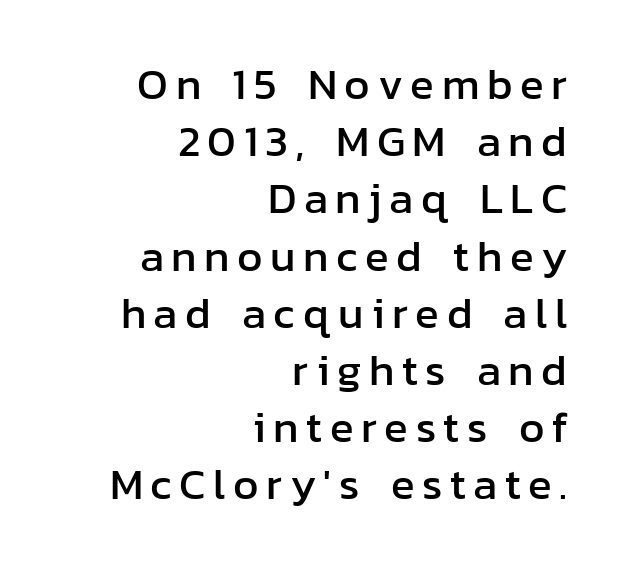
Is the block centered? No — it sits flush against the right margin. Interline gaps are of average width in this sample. To sum up the face: it is a sans, with no serifs. Note the varied advance widths — an 'i' is clearly narrower than an 'm'.
